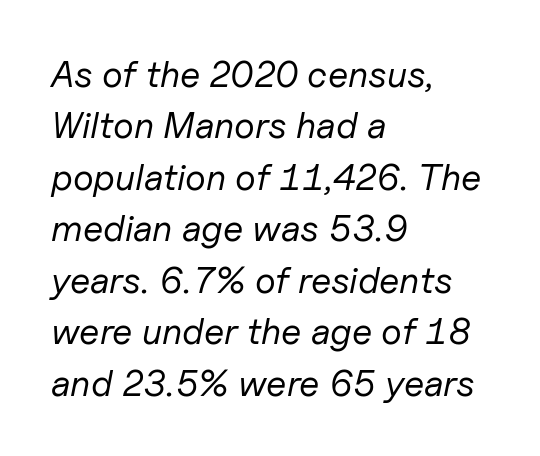
Q: Is the text bold? A: No.
Q: Is the text italic (slanted)? A: Yes, it leans right by about 11 degrees.
Q: Is the text underlined? A: No.
Q: How is the paragraph aligned? A: Left-aligned.
Q: Is the spacing between letters normal or unusually wide? A: Normal.
Q: Is the spacing between lines tight, normal or loose? A: Normal.
Q: Width (condensed, normal, or wide)? A: Normal.
Q: Stroke contrast? A: Low.
Q: x-height? A: Medium.
Q: Monospaced? A: No.
